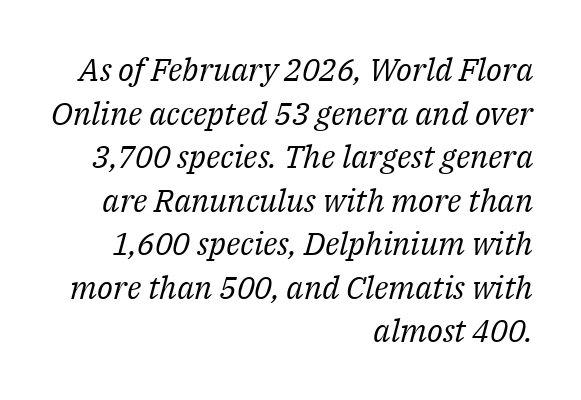
Q: Is the text bold? A: No.
Q: Is the text italic (slanted)? A: Yes, it leans right by about 14 degrees.
Q: Is the typeface a serif or a sans-serif typeface? A: Serif.
Q: Is the text underlined? A: No.
Q: How is the paragraph aligned? A: Right-aligned.
Q: Is the spacing between letters normal or unusually wide? A: Normal.
Q: Is the spacing between lines tight, normal or loose? A: Normal.
Q: Width (condensed, normal, or wide)? A: Normal.
Q: Stroke contrast? A: Medium.
Q: x-height? A: Medium.
Q: Monospaced? A: No.
